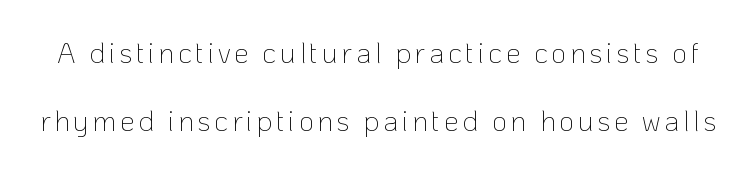
Does the lettering tilt? It doesn't — this is upright. Stems and bowls with no extra thickness — not bold. Type without underlining. The passage shown stacks its lines with a broad gap.
